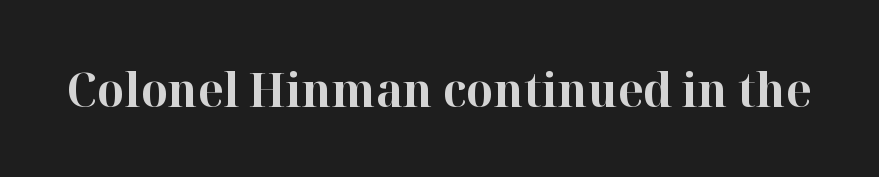
The image shows 48 px bold serif type, upright; set normal letter spacing, not underlined; high stroke contrast and a medium x-height.
